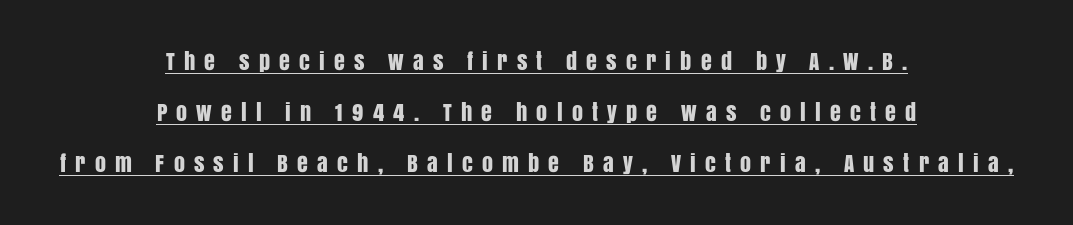
Leftover space on each line is divided equally before and after the words. Descenders here cross a horizontal rule under the line. Regarding leading, the lines here are spaced well apart. Tracking value appears strongly positive — letters spread wide.
